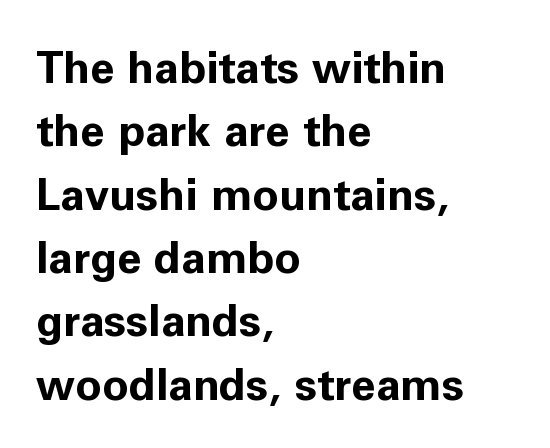
Where is the straight margin? On the left. The lettering holds an erect, upright posture throughout. Note the varied advance widths — an 'i' is clearly narrower than an 'm'. The space beneath each line is pristine and unruled. Check where the strokes stop: nothing finishes them off — pure sans.
